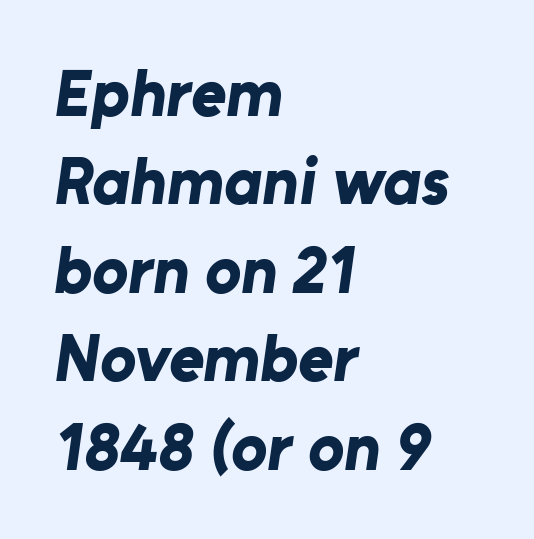
Q: Is the text bold? A: Yes.
Q: Is the typeface a serif or a sans-serif typeface? A: Sans-serif.
Q: Is the text underlined? A: No.
Q: How is the paragraph aligned? A: Left-aligned.
Q: Is the spacing between letters normal or unusually wide? A: Normal.
Q: Is the spacing between lines tight, normal or loose? A: Normal.
Q: Width (condensed, normal, or wide)? A: Normal.
Q: Stroke contrast? A: Low.
Q: x-height? A: Medium.
Q: Monospaced? A: No.
